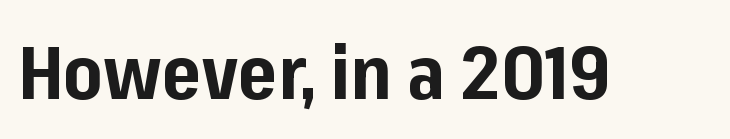
{"serif": "no", "italic": "no", "bold": "yes", "weight": "bold", "width": "normal", "stroke_contrast": "low", "x_height": "medium", "monospaced": "no", "underline": "no", "letter_spacing": "normal", "letter_spacing_em": 0.0, "glyph_px": 75}
